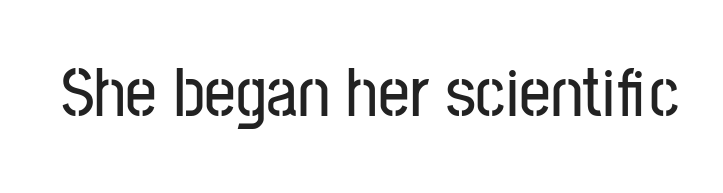
{"serif": "no", "italic": "no", "width": "condensed", "stroke_contrast": "low", "x_height": "medium", "monospaced": "no", "underline": "no", "letter_spacing": "normal", "letter_spacing_em": 0.0, "glyph_px": 70}
